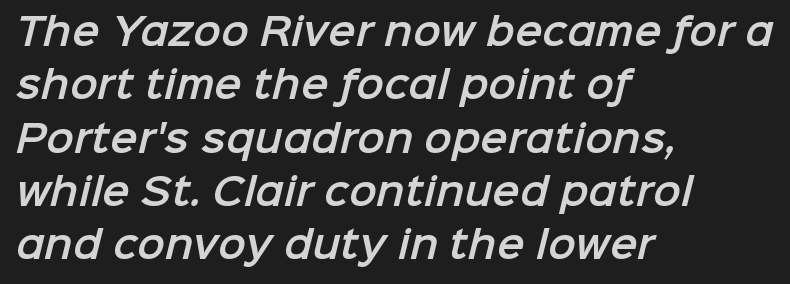
Is the letter spacing exaggerated? No — it looks like the ordinary default. Check the space under the baseline: it is left empty. Serif or sans? Sans — the stroke terminals are bare. This sample has the flowing, uneven cadence of proportional lettering. Normally led — the rows are evenly, conventionally spaced. This sample is left-justified, so line endings fall wherever the words run out.
